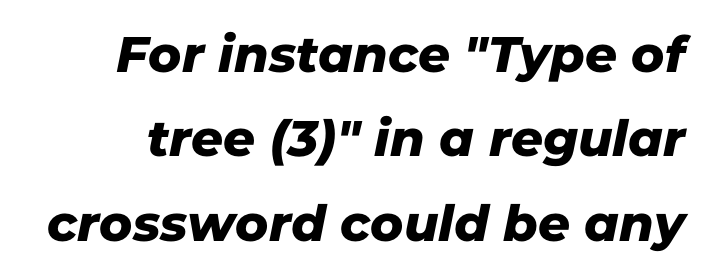
Serifs: no, the terminals of the letterforms are clean. Character widths vary here, with narrow letters taking less room than wide ones. Plain, unruled lines of type. Default kerning and tracking; the words read as compact shapes. Regarding leading, the lines here are spaced in the standard way.
